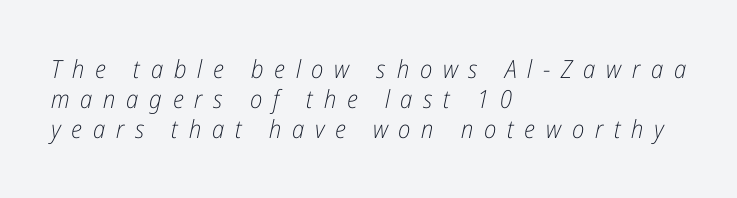
The weight would be labelled regular, book, light, or lighter still. The axis of the letterforms is tilted away from vertical. Words float on clear page, feet unadorned. The paragraph shown leans on its left margin. Look at the tracking — it's clearly loosened, letters drifting apart.
